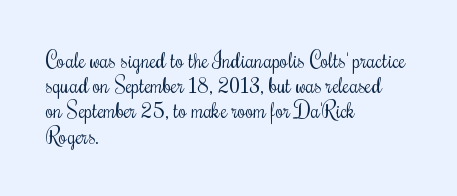
The letterforms sit shoulder to shoulder at normal distance. Typeset ragged right — the left edge is the straight one. Vertical stems look standard width or narrower in stroke. Beneath every word, the page is bare.
